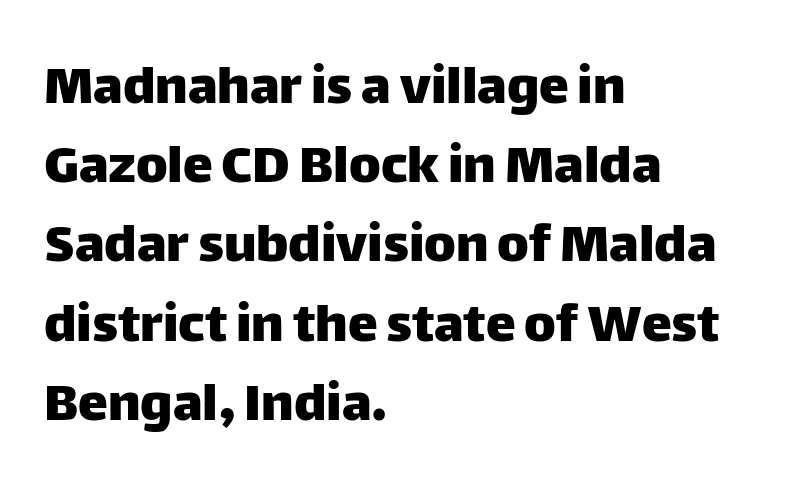
The image shows 60 px sans-serif type, upright; set left-aligned, normal line spacing (1.32x), normal letter spacing, not underlined; low stroke contrast and a large x-height.
